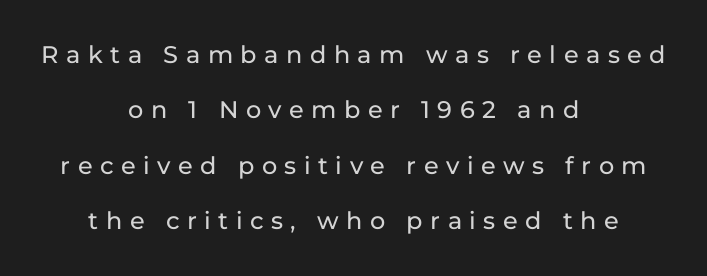
{"italic": "no", "underline": "no", "align": "center", "line_spacing": "loose", "line_spacing_ratio": 2.31, "letter_spacing": "wide", "letter_spacing_em": 0.31, "glyph_px": 24}
